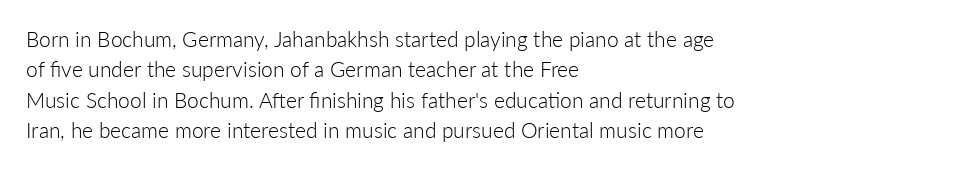
{"italic": "no", "bold": "no", "underline": "no", "align": "left", "line_spacing": "normal", "line_spacing_ratio": 1.45, "letter_spacing": "normal", "letter_spacing_em": 0.0, "glyph_px": 21}
